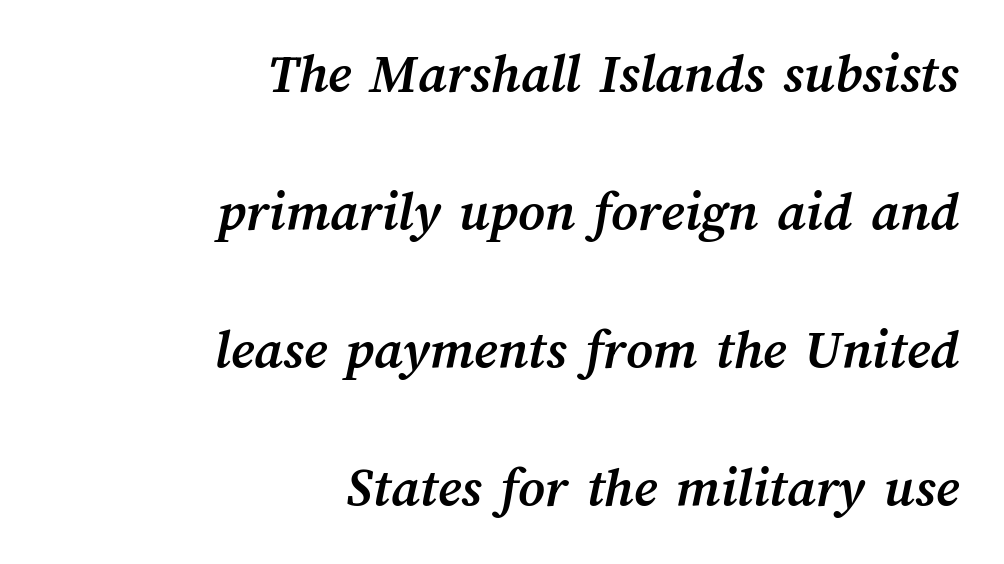
{"bold": "yes", "weight": "semibold", "width": "normal", "stroke_contrast": "medium", "x_height": "medium", "monospaced": "no", "underline": "no", "align": "right", "line_spacing": "loose", "line_spacing_ratio": 2.42, "letter_spacing": "normal", "letter_spacing_em": 0.0, "glyph_px": 57}
